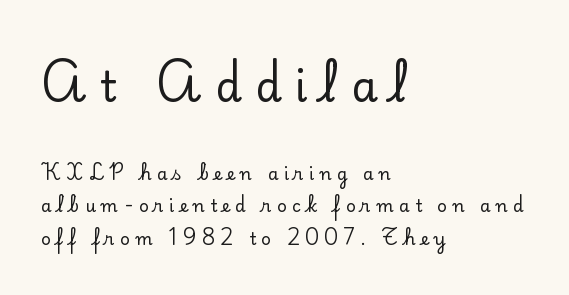
The image shows 42 px serif type, upright; set left-aligned, loose line spacing (1.91x), unusually wide letter spacing (+0.32 em), not underlined; the first (top) block is 2.47x larger; low stroke contrast and a small x-height.
